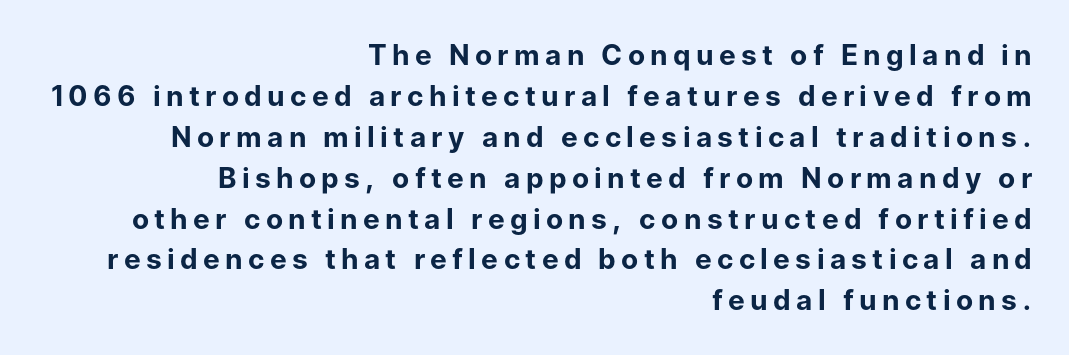
The specimen omits any rule beneath the text block's lines. Caption: bold face, heavy strokes. Unlike a traditional serif, this face leaves its strokes unadorned. A flush-right, rag-left setting is used for this passage. No italicization has been applied; the sample stays upright.
